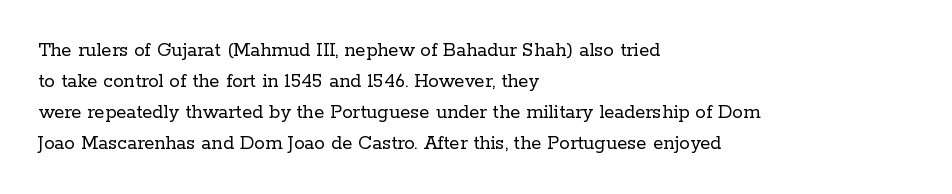
Q: Is the text bold? A: No.
Q: Is the text italic (slanted)? A: No, it is upright.
Q: Is the text underlined? A: No.
Q: How is the paragraph aligned? A: Left-aligned.
Q: Is the spacing between letters normal or unusually wide? A: Normal.
Q: Is the spacing between lines tight, normal or loose? A: Normal.
